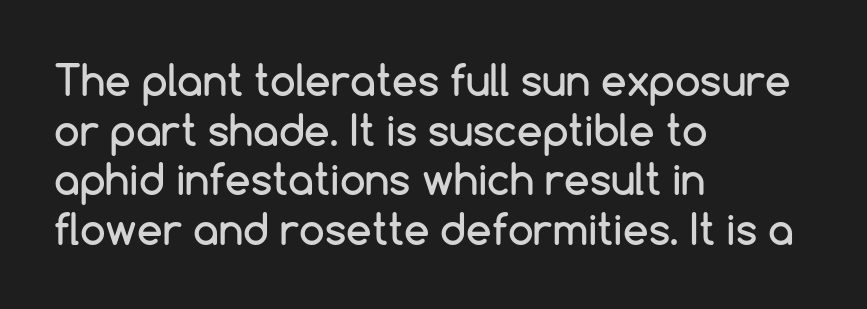
The image shows 41 px sans-serif type, upright; set left-aligned, line spacing 1.21x, normal letter spacing, not underlined; low stroke contrast and a medium x-height.
